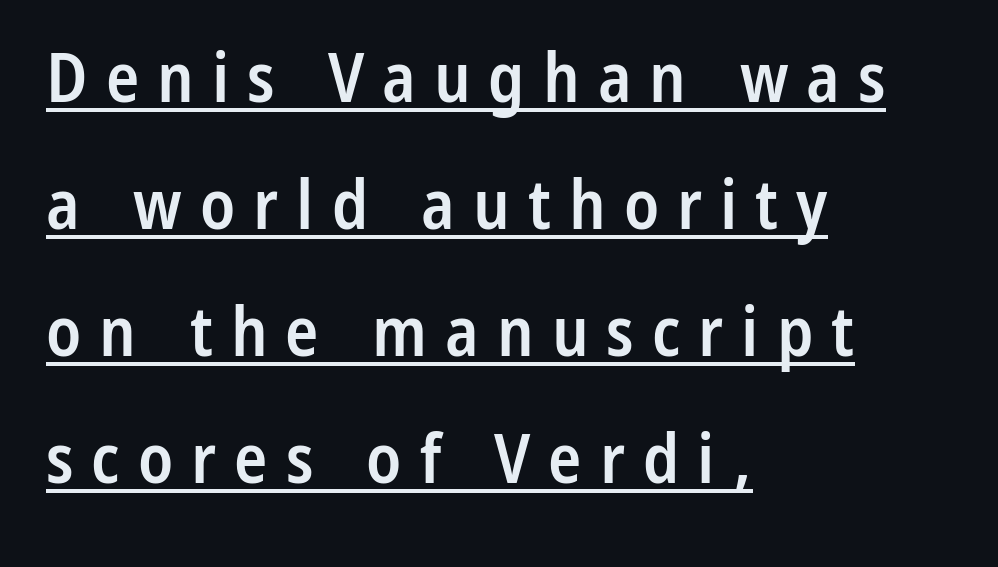
Q: Is the text bold? A: Semi-bold.
Q: Is the text italic (slanted)? A: No, it is upright.
Q: Is the typeface a serif or a sans-serif typeface? A: Sans-serif.
Q: Is the text underlined? A: Yes.
Q: How is the paragraph aligned? A: Left-aligned.
Q: Is the spacing between letters normal or unusually wide? A: Unusually wide.
Q: Width (condensed, normal, or wide)? A: Condensed.
Q: Stroke contrast? A: Low.
Q: x-height? A: Medium.
Q: Monospaced? A: No.
